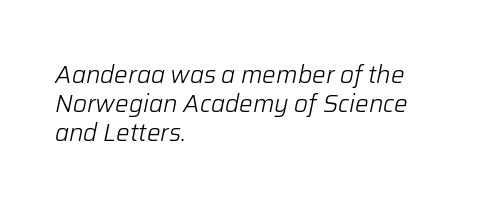
The type is set solid horizontally, with unmodified tracking. The strip under each line holds only bare page. This reads as an unemphasized weight, regular at the heaviest. Line beginnings align vertically; line endings do not. Quick note: italic.
